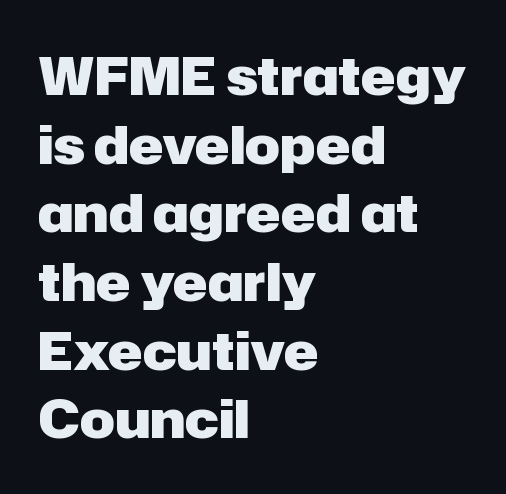
The image shows 52 px heavy sans-serif type, upright; set left-aligned, normal line spacing (1.32x), normal letter spacing, not underlined; low stroke contrast and a medium x-height.
